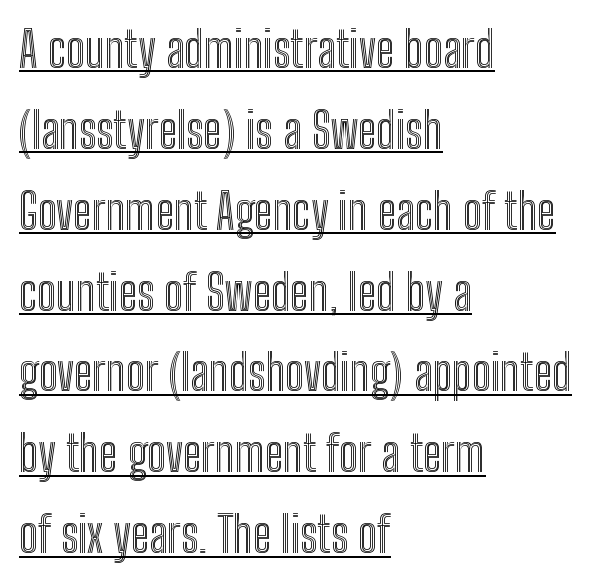
Think of a printed novel: that variable character pitch is what you see here. The text block is weighted toward the left margin, trailing off unevenly rightward. The letters stand upright; this is a roman face. The string is rendered with underlining switched on. Baseline-to-baseline distance is the conventional proportion of letter height. The horizontal fit of the characters is conventional and even.
